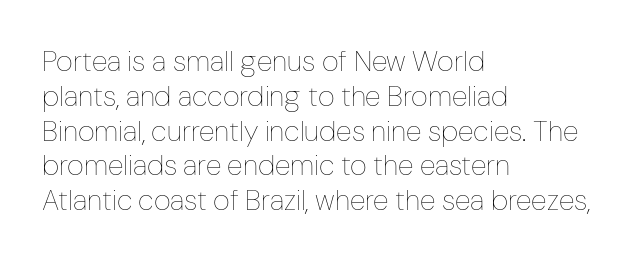
The image shows 29 px thin, condensed type, upright; set left-aligned, line spacing 1.2x, normal letter spacing, not underlined; low stroke contrast and a medium x-height.
